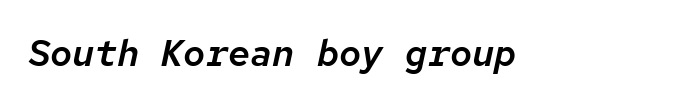
Do the characters align in a grid? Yes, the font is monospaced. The whole block is typeset with a tilt. Tracking here is standard; glyphs follow each other at the usual distance. Descender tails drop into unmarked territory.
